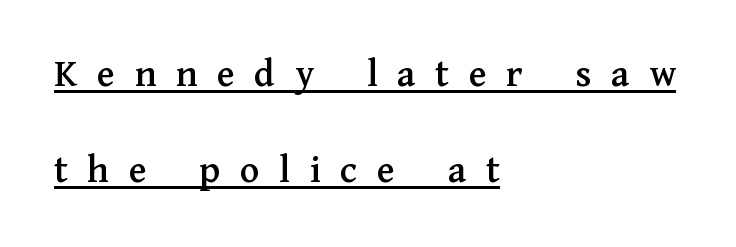
The image shows 40 px serif type, upright; set left-aligned, loose line spacing (2.39x), unusually wide letter spacing (+0.49 em), underlined; medium stroke contrast and a medium x-height.
